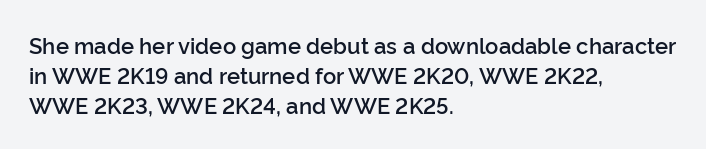
The image shows 22 px text type, upright; set left-aligned, normal line spacing (1.36x), normal letter spacing, not underlined.
